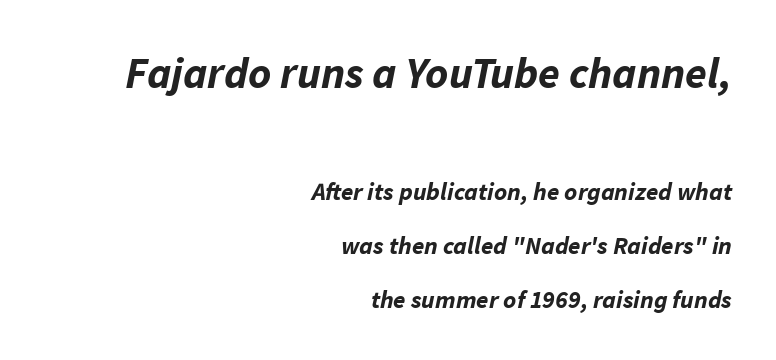
Each line ends at the same right margin while the left side varies. Size hierarchy here favors the leading block over the trailing one. Each letter keeps its own natural width here, so spacing adapts to shape. Rule under the text: the space is simply empty. Every character sits at an angle, as italics do.
